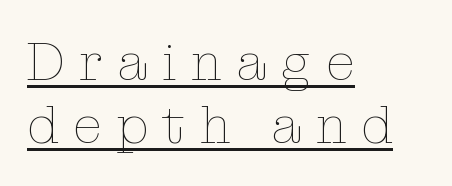
The letters advance in unequal steps, a hallmark of proportional type. Reading down the block, your eye returns to a fixed left position each line. Think standard paragraph weight, or any step lighter than that. No italicization has been applied; the sample stays upright.
